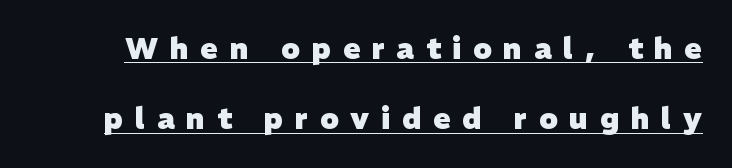
Q: Is the text bold? A: Yes.
Q: Is the typeface a serif or a sans-serif typeface? A: Sans-serif.
Q: Is the text underlined? A: Yes.
Q: Is the spacing between letters normal or unusually wide? A: Unusually wide.
Q: Is the spacing between lines tight, normal or loose? A: Loose.
Q: Width (condensed, normal, or wide)? A: Normal.
Q: Stroke contrast? A: Low.
Q: x-height? A: Medium.
Q: Monospaced? A: No.
